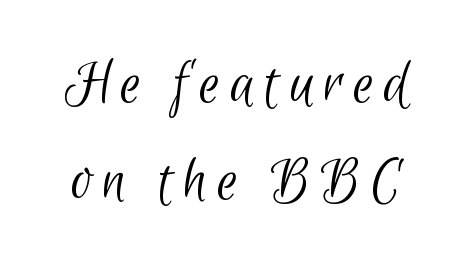
{"serif": "no", "bold": "no", "weight": "light", "width": "condensed", "stroke_contrast": "low", "x_height": "small", "monospaced": "no", "underline": "no", "line_spacing": "normal", "line_spacing_ratio": 1.49, "glyph_px": 65}
